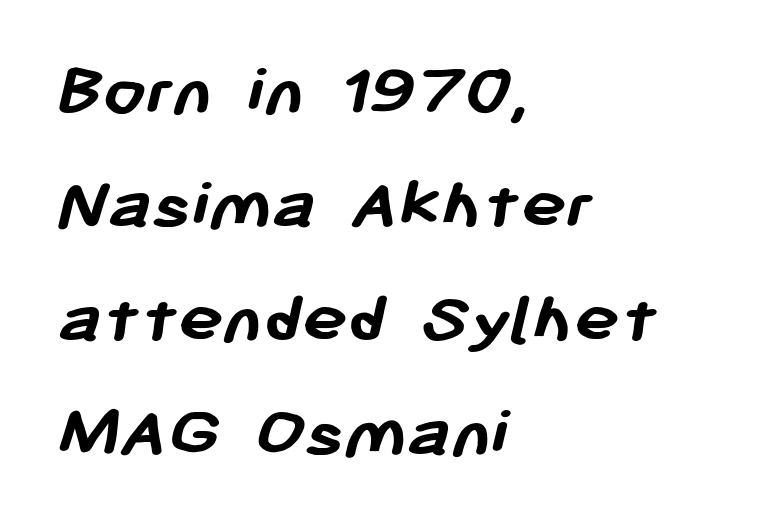
The image shows 76 px semibold sans-serif type; set left-aligned, normal line spacing (1.5x), normal letter spacing, not underlined; low stroke contrast and a medium x-height.
